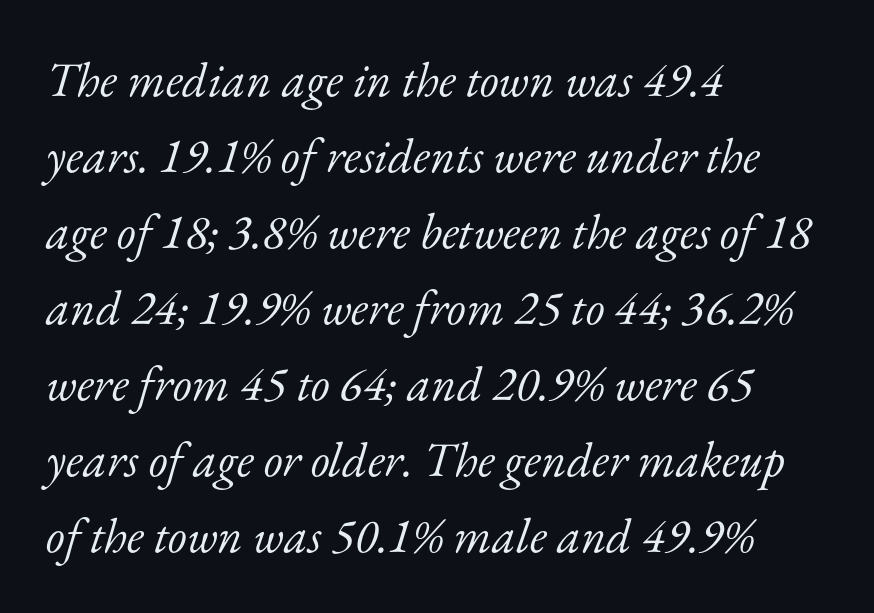
The image shows 49 px light serif type, italic (leaning right); set left-aligned, normal line spacing (1.55x), normal letter spacing, not underlined; low stroke contrast and a small x-height.
